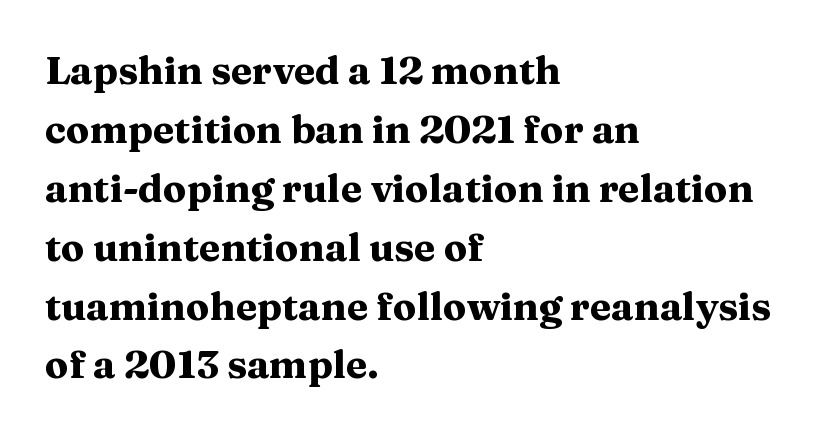
Are there feet on the stems? There are — it's a serif. What stands out about the letter spacing? Nothing — it is the standard amount. Looks like regular typesetting: each glyph gets only the width it needs. This sample is left-justified, so line endings fall wherever the words run out.
